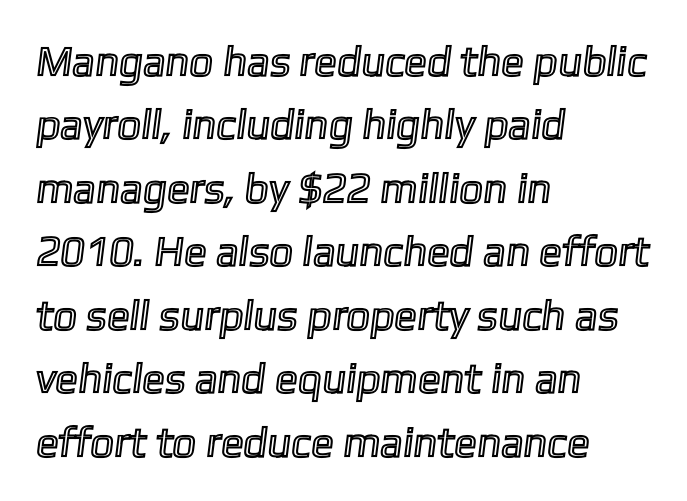
Q: Is the text underlined? A: No.
Q: How is the paragraph aligned? A: Left-aligned.
Q: Is the spacing between letters normal or unusually wide? A: Normal.
Q: Is the spacing between lines tight, normal or loose? A: Normal.
Q: Width (condensed, normal, or wide)? A: Normal.
Q: x-height? A: Medium.
Q: Monospaced? A: No.
